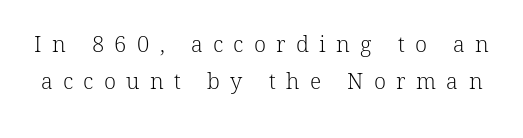
{"italic": "no", "bold": "no", "underline": "no", "line_spacing": "normal", "line_spacing_ratio": 1.67, "letter_spacing": "wide", "letter_spacing_em": 0.47, "glyph_px": 22}
